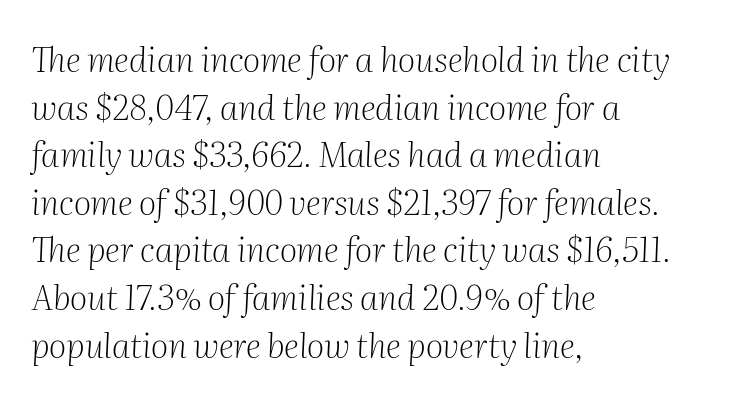
Q: Is the text bold? A: No.
Q: Is the text italic (slanted)? A: Yes, it leans right by about 2 degrees.
Q: Is the typeface a serif or a sans-serif typeface? A: Serif.
Q: Is the text underlined? A: No.
Q: How is the paragraph aligned? A: Left-aligned.
Q: Is the spacing between letters normal or unusually wide? A: Normal.
Q: Is the spacing between lines tight, normal or loose? A: Normal.
Q: Width (condensed, normal, or wide)? A: Normal.
Q: Stroke contrast? A: Medium.
Q: x-height? A: Medium.
Q: Monospaced? A: No.
